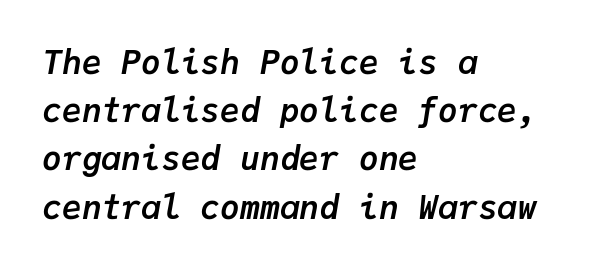
The image shows 33 px semibold type, italic (leaning right), monospaced; set left-aligned, normal line spacing (1.46x), normal letter spacing, not underlined; low stroke contrast and a medium x-height.
